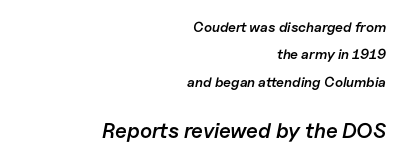
Q: Is the text bold? A: Semi-bold.
Q: Is the text italic (slanted)? A: Yes, it leans right by about 11 degrees.
Q: Is the text underlined? A: No.
Q: How is the paragraph aligned? A: Right-aligned.
Q: Is the spacing between letters normal or unusually wide? A: Normal.
Q: Is the spacing between lines tight, normal or loose? A: Loose.
Q: Which block of text is set in a larger size, the first (top) or the second (bottom)? A: The second (bottom) one.
